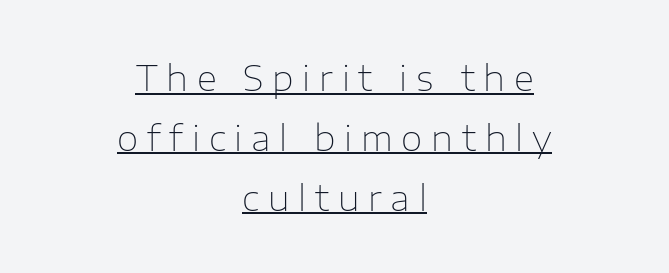
Q: Is the text bold? A: No.
Q: Is the text italic (slanted)? A: No, it is upright.
Q: Is the typeface a serif or a sans-serif typeface? A: Sans-serif.
Q: Is the text underlined? A: Yes.
Q: How is the paragraph aligned? A: Centered.
Q: Is the spacing between letters normal or unusually wide? A: Unusually wide.
Q: Width (condensed, normal, or wide)? A: Normal.
Q: Stroke contrast? A: Low.
Q: x-height? A: Medium.
Q: Monospaced? A: No.
